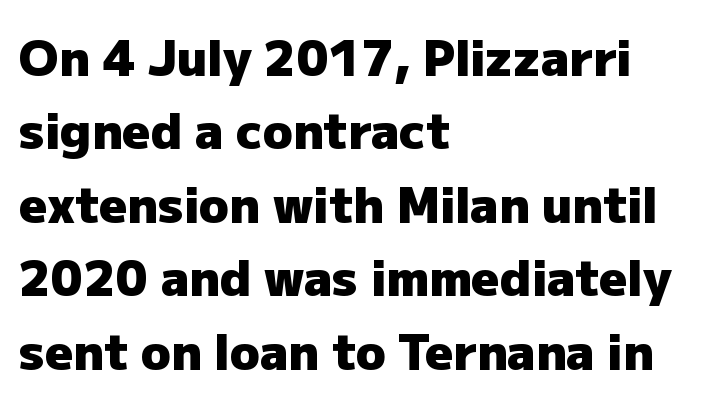
Q: Is the text bold? A: Yes.
Q: Is the text italic (slanted)? A: No, it is upright.
Q: Is the typeface a serif or a sans-serif typeface? A: Sans-serif.
Q: Is the text underlined? A: No.
Q: How is the paragraph aligned? A: Left-aligned.
Q: Is the spacing between letters normal or unusually wide? A: Normal.
Q: Is the spacing between lines tight, normal or loose? A: Normal.
Q: Width (condensed, normal, or wide)? A: Normal.
Q: Stroke contrast? A: Low.
Q: x-height? A: Medium.
Q: Monospaced? A: No.
